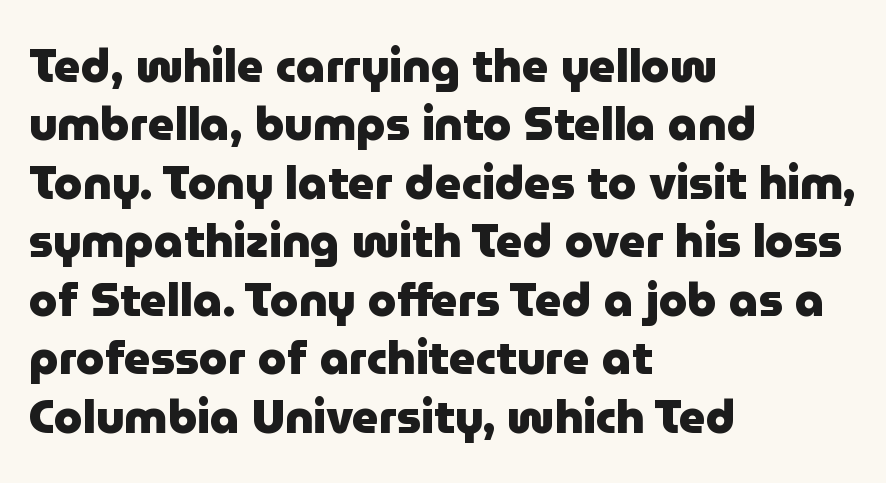
{"serif": "no", "italic": "no", "bold": "yes", "weight": "heavy", "width": "normal", "stroke_contrast": "low", "x_height": "medium", "monospaced": "no", "underline": "no", "align": "left", "line_spacing": "normal", "line_spacing_ratio": 1.27, "letter_spacing": "normal", "letter_spacing_em": 0.0, "glyph_px": 46}
